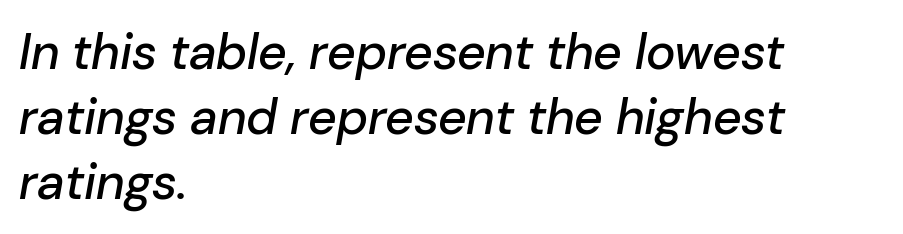
Q: Is the text italic (slanted)? A: Yes, it leans right by about 10 degrees.
Q: Is the text underlined? A: No.
Q: How is the paragraph aligned? A: Left-aligned.
Q: Is the spacing between letters normal or unusually wide? A: Normal.
Q: Is the spacing between lines tight, normal or loose? A: Normal.
Q: Width (condensed, normal, or wide)? A: Normal.
Q: Stroke contrast? A: Low.
Q: x-height? A: Medium.
Q: Monospaced? A: No.
